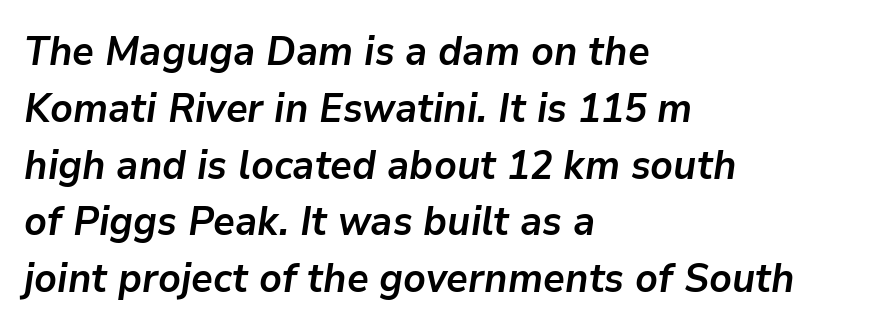
The rendering uses a bold face; every stroke is thick and dark. The rendering uses natural spacing where letterforms have individual widths. Left-aligned paragraph, ragged on the right. There is no visible air inserted between adjacent glyphs. The lettering tilts uniformly, giving the passage an italic look.
